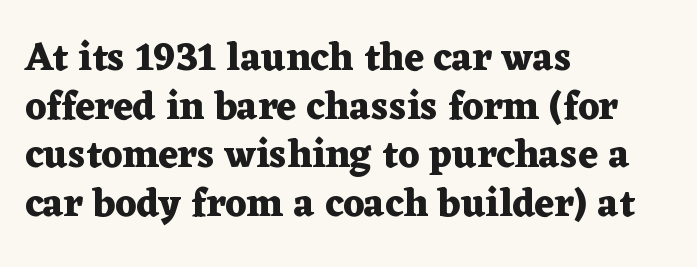
The image shows 39 px heavy, wide serif type, upright; set left-aligned, normal line spacing (1.25x), normal letter spacing, not underlined; medium stroke contrast and a medium x-height.
